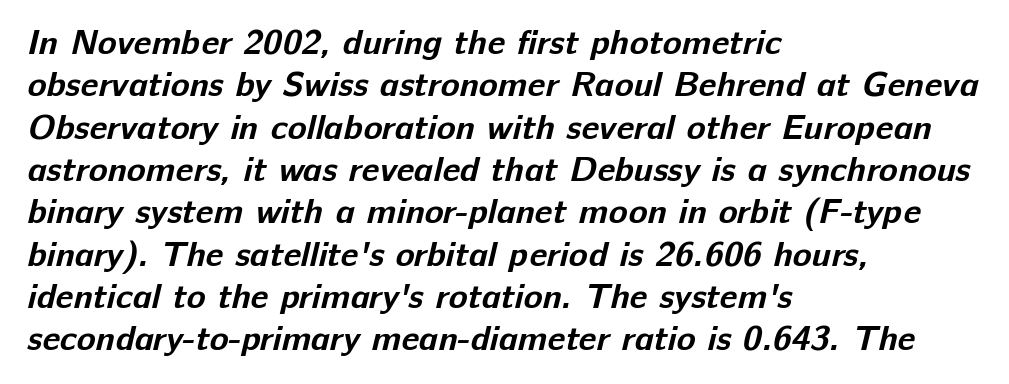
Summary of weight: heavy, a full bold. The rendering uses natural spacing where letterforms have individual widths. Leftover space on each line is placed entirely after the last word. This is sans-serif lettering, the kind often seen on screens and signage. Honestly, the letter spacing is just normal — you wouldn't notice it.
